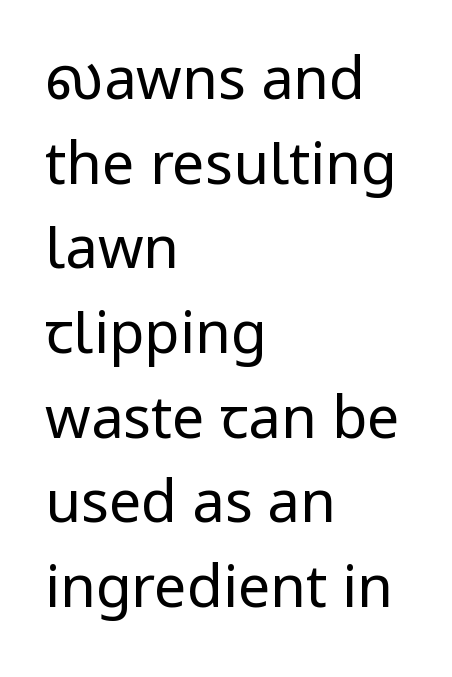
Q: Is the text bold? A: No.
Q: Is the text italic (slanted)? A: No, it is upright.
Q: Is the typeface a serif or a sans-serif typeface? A: Sans-serif.
Q: Is the text underlined? A: No.
Q: How is the paragraph aligned? A: Left-aligned.
Q: Is the spacing between letters normal or unusually wide? A: Normal.
Q: Is the spacing between lines tight, normal or loose? A: Normal.
Q: Width (condensed, normal, or wide)? A: Condensed.
Q: Stroke contrast? A: Low.
Q: x-height? A: Large.
Q: Monospaced? A: No.
